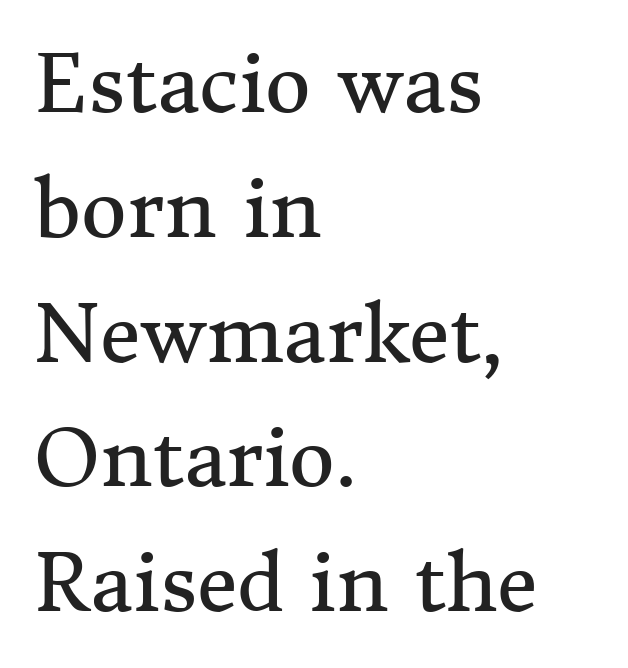
{"serif": "yes", "italic": "no", "bold": "no", "weight": "regular", "width": "normal", "stroke_contrast": "medium", "x_height": "medium", "monospaced": "no", "underline": "no", "align": "left", "line_spacing": "normal", "line_spacing_ratio": 1.58, "letter_spacing": "normal", "letter_spacing_em": 0.0, "glyph_px": 79}
